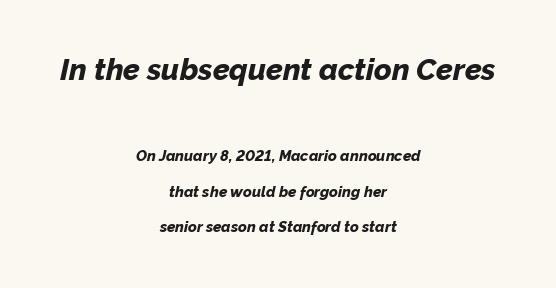
The glyphs have the mass of a bold cut. The letters advance in unequal steps, a hallmark of proportional type. The strip under each line holds only bare page. Observe the ordinary spacing: letters are neighbours, not strangers.
